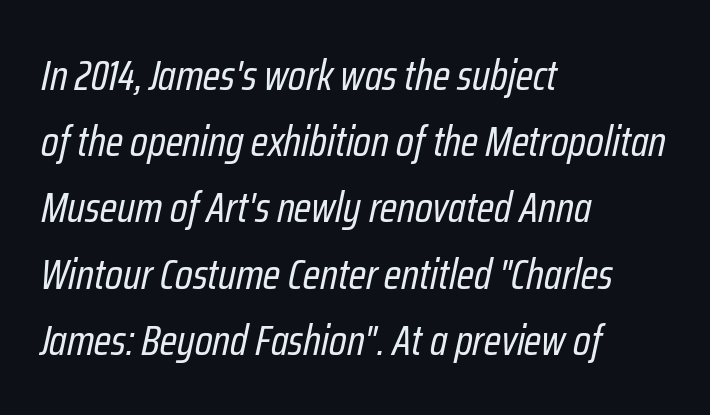
{"italic": "yes", "lean": "right", "slant_degrees": 12, "bold": "no", "weight": "regular", "width": "condensed", "stroke_contrast": "low", "x_height": "medium", "monospaced": "no", "underline": "no", "align": "left", "line_spacing": "normal", "line_spacing_ratio": 1.54, "letter_spacing": "normal", "letter_spacing_em": 0.0, "glyph_px": 43}
